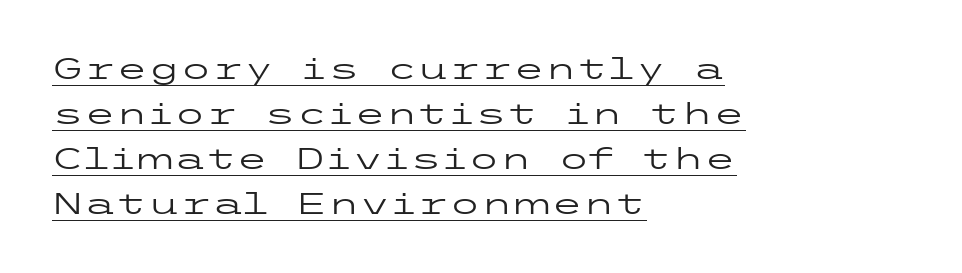
The image shows 29 px regular-weight, wide sans-serif type, upright; set left-aligned, normal line spacing (1.55x), normal letter spacing, underlined; low stroke contrast and a medium x-height.
